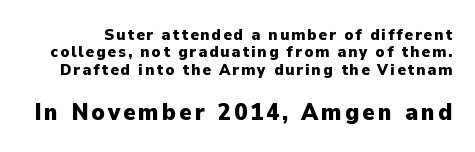
Type size steps up from the first block to the second. Weight: bold. The specimen omits any rule beneath the text block's lines. The block of text is dense from top to bottom, with scant space between rows.
